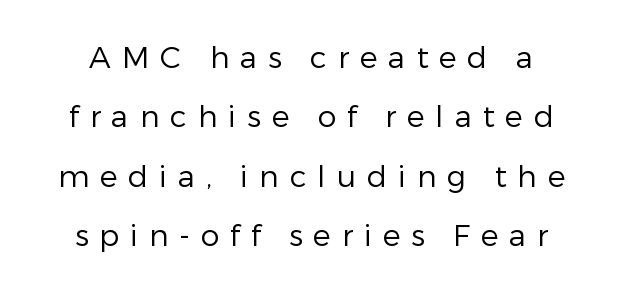
Q: Is the text bold? A: No.
Q: Is the text italic (slanted)? A: No, it is upright.
Q: Is the typeface a serif or a sans-serif typeface? A: Sans-serif.
Q: Is the text underlined? A: No.
Q: Is the spacing between letters normal or unusually wide? A: Unusually wide.
Q: Is the spacing between lines tight, normal or loose? A: Loose.
Q: Width (condensed, normal, or wide)? A: Normal.
Q: Stroke contrast? A: Low.
Q: x-height? A: Medium.
Q: Monospaced? A: No.
